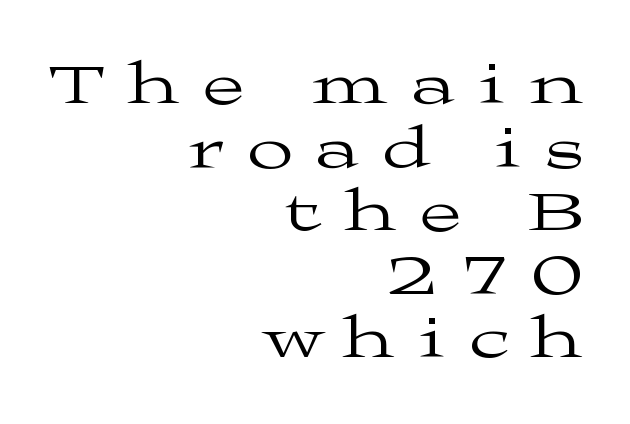
Q: Is the text bold? A: No.
Q: Is the text italic (slanted)? A: No, it is upright.
Q: Is the typeface a serif or a sans-serif typeface? A: Serif.
Q: Is the text underlined? A: No.
Q: How is the paragraph aligned? A: Right-aligned.
Q: Is the spacing between letters normal or unusually wide? A: Unusually wide.
Q: Is the spacing between lines tight, normal or loose? A: Tight.
Q: Width (condensed, normal, or wide)? A: Wide.
Q: Stroke contrast? A: Medium.
Q: x-height? A: Medium.
Q: Monospaced? A: No.
